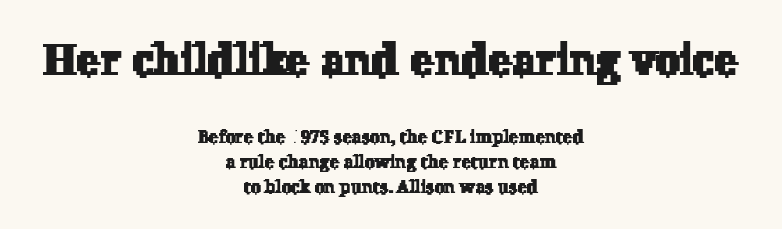
Q: Is the typeface a serif or a sans-serif typeface? A: Serif.
Q: Is the text underlined? A: No.
Q: How is the paragraph aligned? A: Centered.
Q: Is the spacing between letters normal or unusually wide? A: Normal.
Q: Is the spacing between lines tight, normal or loose? A: Normal.
Q: Which block of text is set in a larger size, the first (top) or the second (bottom)? A: The first (top) one.
Q: Width (condensed, normal, or wide)? A: Normal.
Q: Stroke contrast? A: Low.
Q: x-height? A: Medium.
Q: Monospaced? A: No.
